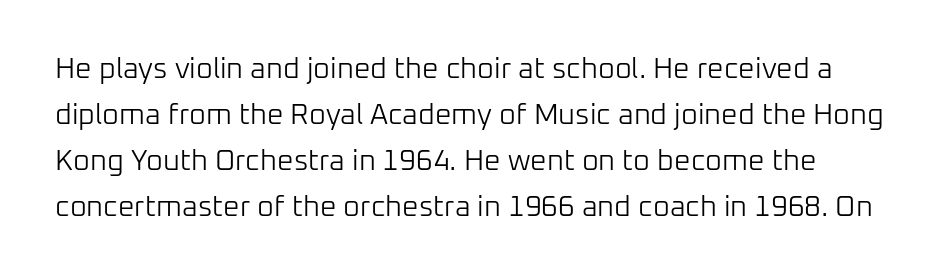
{"serif": "no", "italic": "no", "bold": "no", "weight": "light", "width": "normal", "stroke_contrast": "low", "x_height": "medium", "monospaced": "no", "underline": "no", "line_spacing": "normal", "line_spacing_ratio": 1.59, "letter_spacing": "normal", "letter_spacing_em": 0.0, "glyph_px": 29}
